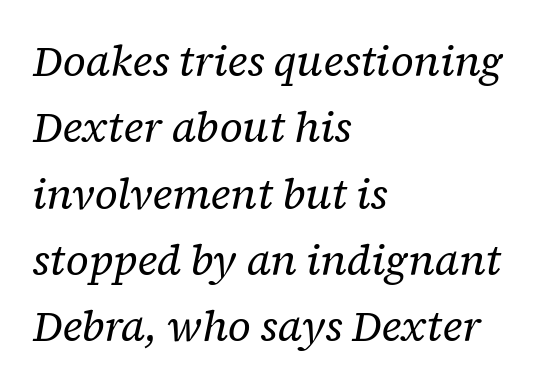
The letters look calm and open, with moderate or lighter stems. The rag falls on the right side of this text block. Each letter's strokes conclude with small projecting serifs. Italic? Definitely — the glyphs are oblique. Rule under the text: the space is simply empty.
